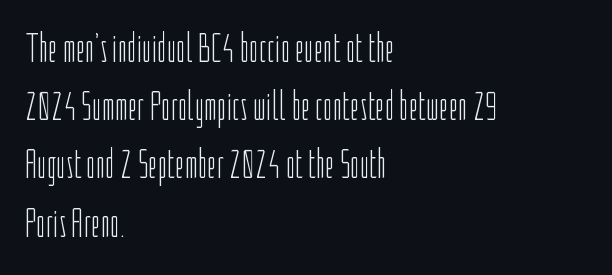
Q: Is the text bold? A: No.
Q: Is the text italic (slanted)? A: No, it is upright.
Q: Is the typeface a serif or a sans-serif typeface? A: Sans-serif.
Q: Is the text underlined? A: No.
Q: How is the paragraph aligned? A: Left-aligned.
Q: Is the spacing between letters normal or unusually wide? A: Normal.
Q: Is the spacing between lines tight, normal or loose? A: Normal.
Q: Width (condensed, normal, or wide)? A: Condensed.
Q: Stroke contrast? A: Low.
Q: x-height? A: Medium.
Q: Monospaced? A: No.
